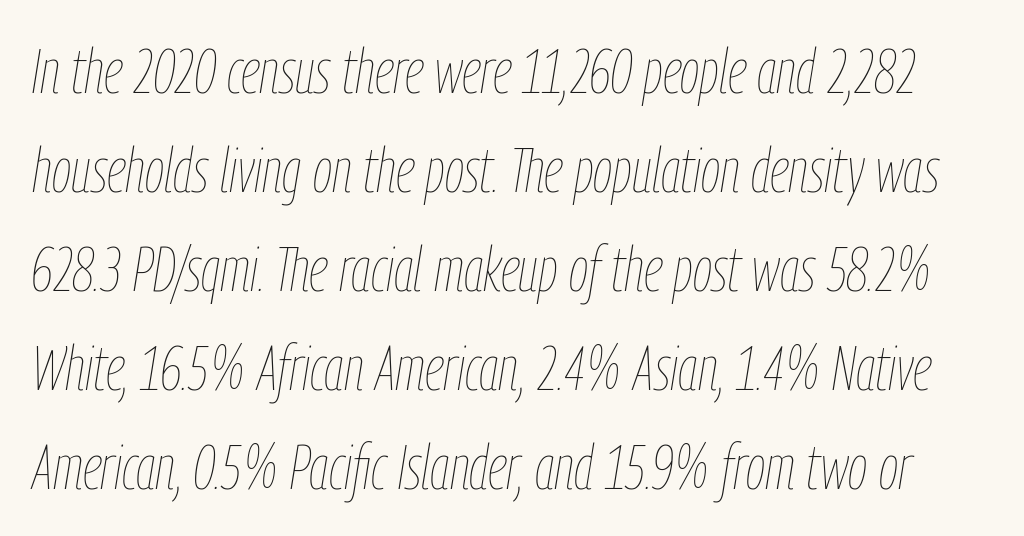
{"italic": "yes", "lean": "right", "slant_degrees": 9, "bold": "no", "weight": "thin", "width": "condensed", "stroke_contrast": "low", "x_height": "medium", "monospaced": "no", "underline": "no", "line_spacing": "normal", "line_spacing_ratio": 1.57, "letter_spacing": "normal", "letter_spacing_em": 0.0, "glyph_px": 63}
